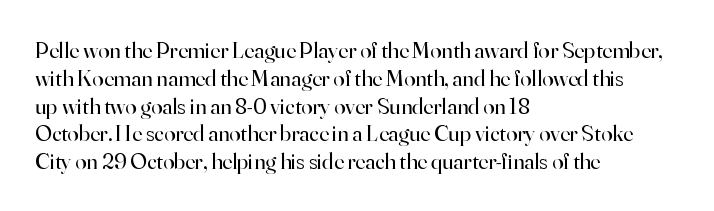
Q: Is the text bold? A: No.
Q: Is the text italic (slanted)? A: No, it is upright.
Q: Is the text underlined? A: No.
Q: How is the paragraph aligned? A: Left-aligned.
Q: Is the spacing between letters normal or unusually wide? A: Normal.
